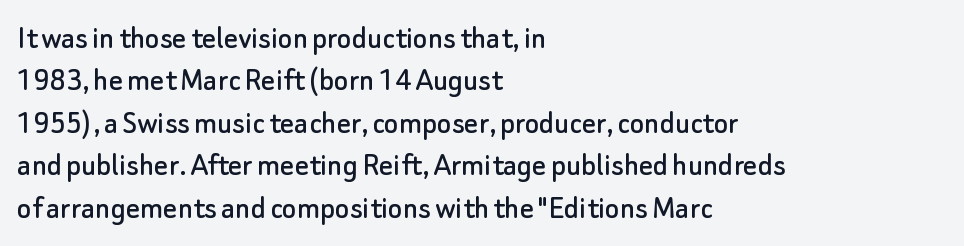
The image shows 34 px sans-serif type, upright; set left-aligned, normal line spacing (1.25x), normal letter spacing, not underlined; low stroke contrast and a small x-height.
